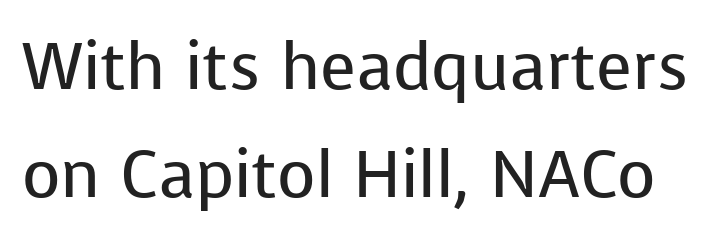
The image shows 66 px regular-weight sans-serif type, upright; set normal line spacing (1.63x), normal letter spacing, not underlined; low stroke contrast and a medium x-height.
